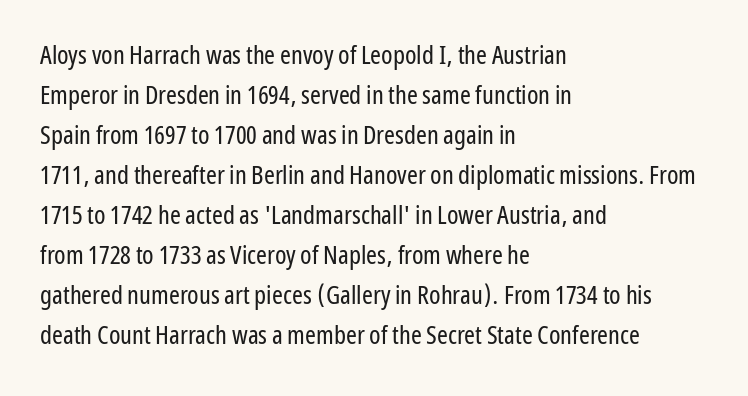
The image shows 26 px text type, upright; set left-aligned, normal line spacing (1.54x), normal letter spacing, not underlined.
